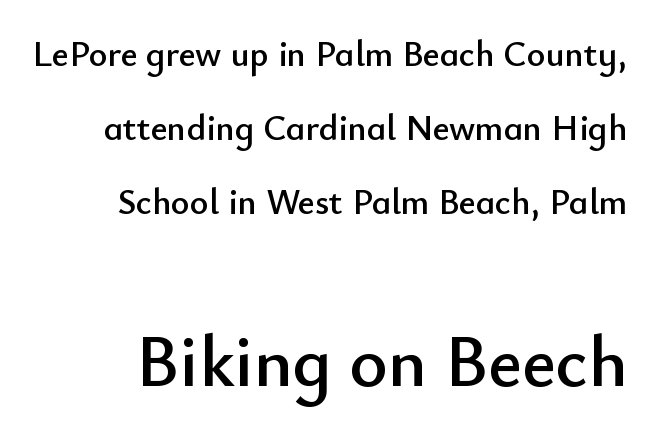
The image shows 73 px sans-serif type, upright; set loose line spacing (2.06x), normal letter spacing, not underlined; the second (bottom) block is 2.03x larger; low stroke contrast and a small x-height.
